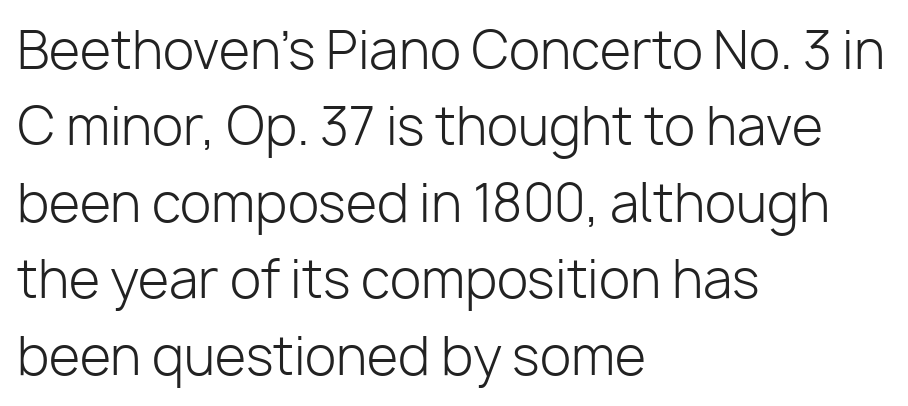
{"serif": "no", "italic": "no", "bold": "no", "weight": "light", "width": "normal", "stroke_contrast": "low", "x_height": "medium", "monospaced": "no", "underline": "no", "align": "left", "line_spacing": "normal", "line_spacing_ratio": 1.5, "letter_spacing": "normal", "letter_spacing_em": 0.0, "glyph_px": 51}
